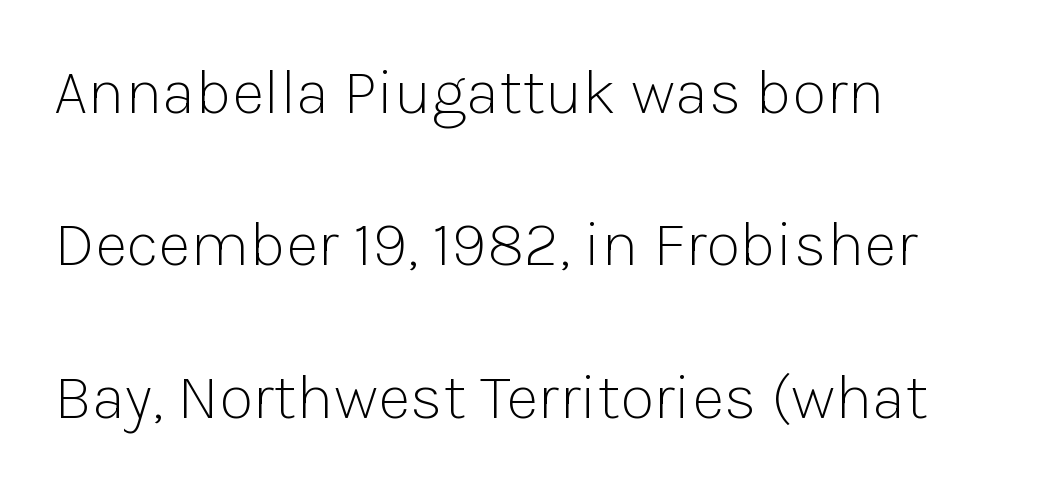
{"serif": "no", "italic": "no", "bold": "no", "weight": "light", "width": "normal", "stroke_contrast": "low", "x_height": "medium", "monospaced": "no", "underline": "no", "align": "left", "line_spacing": "loose", "line_spacing_ratio": 2.38, "letter_spacing": "normal", "letter_spacing_em": 0.0, "glyph_px": 64}
